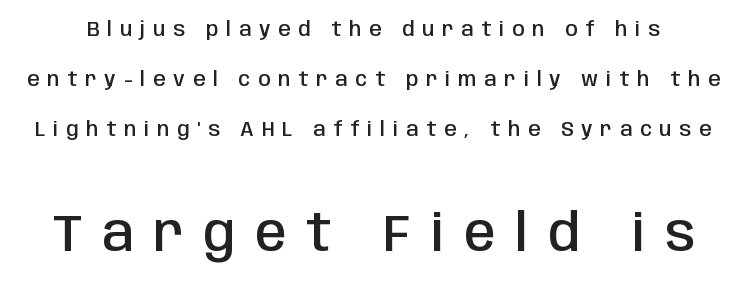
The image shows 51 px semibold, condensed sans-serif type, upright; set loose line spacing (2.49x), unusually wide letter spacing (+0.39 em), not underlined; the second (bottom) block is 2.55x larger; low stroke contrast and a large x-height.
